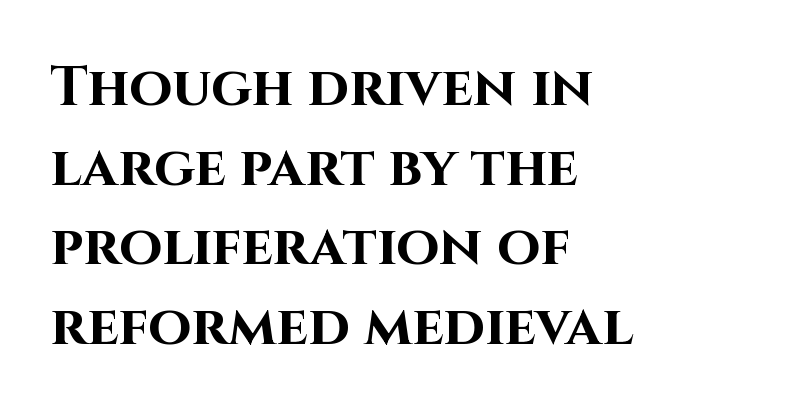
Students, this is bold: see how much ink each stroke carries. In terms of letterform style, serifs are entirely absent. Reading down the block, your eye returns to a fixed left position each line. What's the leading like? Ordinary, nothing unusual. Between one letter and the next there's only the usual sliver of space.
